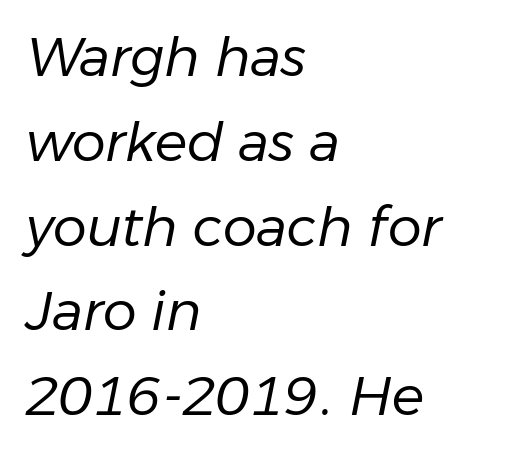
A student would call this left alignment; a typographer would say flush left, rag right. Each letter keeps its own natural width here, so spacing adapts to shape. Weight class: somewhere from thin through regular. Descender tails drop into unmarked territory. Slant detected: the letters are inclined.
